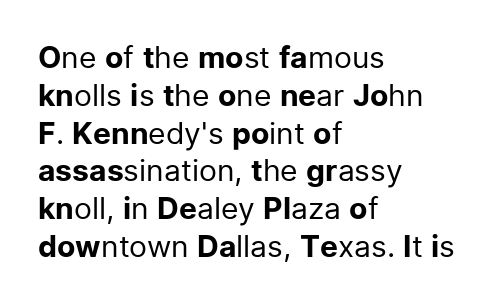
Letters have the restrained weight of plain body copy at most. Characters follow at the spacing the type designer built in. Honestly, there is no underline to notice here at all. The typesetter chose a ragged-right arrangement here. Character widths vary here, with narrow letters taking less room than wide ones. Normally led — the rows are evenly, conventionally spaced.
